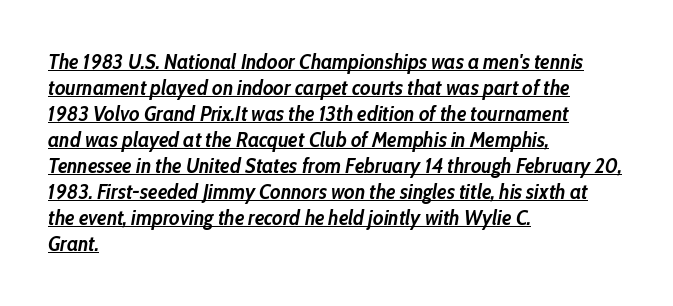
The image shows 21 px bold type, italic (leaning right); set left-aligned, line spacing 1.24x, normal letter spacing, underlined.
